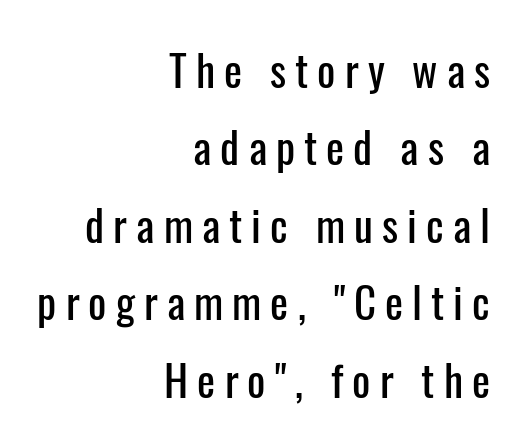
Q: Is the text italic (slanted)? A: No, it is upright.
Q: Is the typeface a serif or a sans-serif typeface? A: Sans-serif.
Q: Is the text underlined? A: No.
Q: How is the paragraph aligned? A: Right-aligned.
Q: Is the spacing between letters normal or unusually wide? A: Unusually wide.
Q: Width (condensed, normal, or wide)? A: Condensed.
Q: Stroke contrast? A: Low.
Q: x-height? A: Medium.
Q: Monospaced? A: No.
